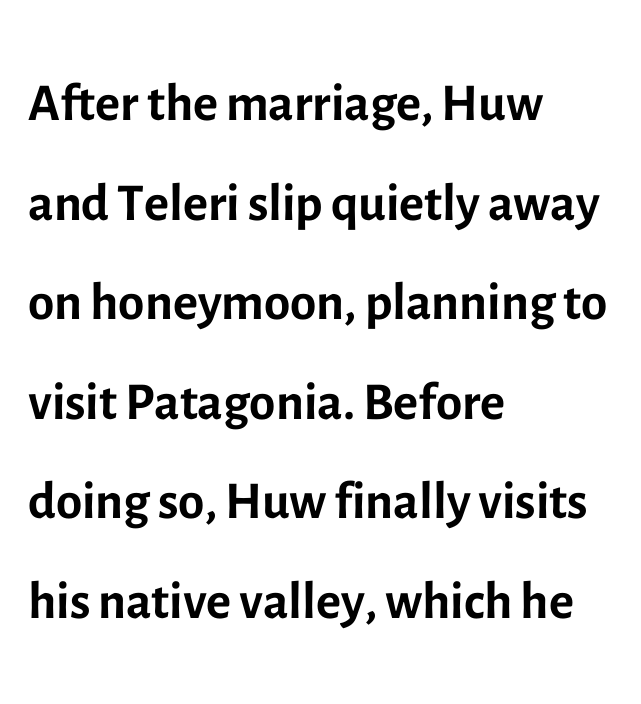
Q: Is the text bold? A: No.
Q: Is the text italic (slanted)? A: No, it is upright.
Q: Is the typeface a serif or a sans-serif typeface? A: Sans-serif.
Q: Is the text underlined? A: No.
Q: How is the paragraph aligned? A: Left-aligned.
Q: Is the spacing between letters normal or unusually wide? A: Normal.
Q: Is the spacing between lines tight, normal or loose? A: Normal.
Q: Width (condensed, normal, or wide)? A: Normal.
Q: x-height? A: Medium.
Q: Monospaced? A: No.
